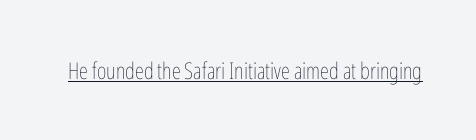
{"italic": "no", "bold": "no", "underline": "yes", "letter_spacing": "normal", "letter_spacing_em": 0.0, "glyph_px": 23}
